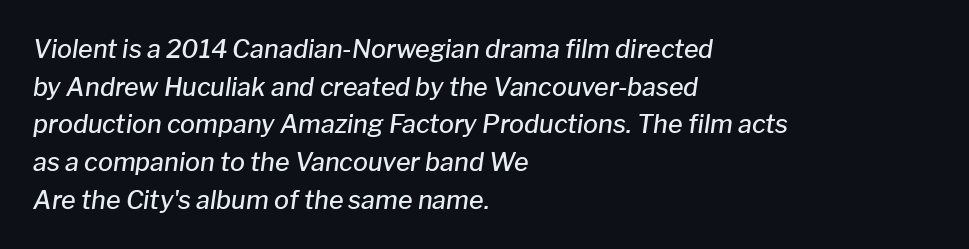
Q: Is the text bold? A: Semi-bold.
Q: Is the text italic (slanted)? A: Yes, it leans right by about 8 degrees.
Q: Is the text underlined? A: No.
Q: How is the paragraph aligned? A: Left-aligned.
Q: Is the spacing between letters normal or unusually wide? A: Normal.
Q: Is the spacing between lines tight, normal or loose? A: Normal.
